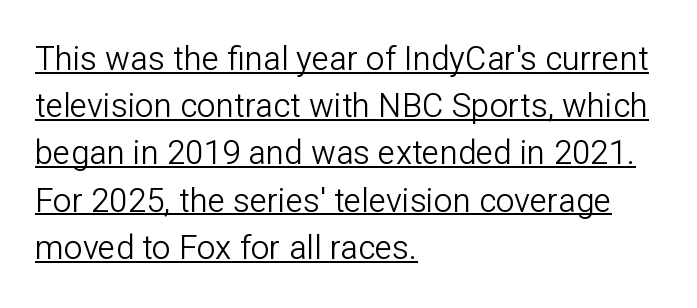
{"serif": "no", "italic": "no", "bold": "no", "weight": "light", "width": "normal", "stroke_contrast": "low", "x_height": "medium", "monospaced": "no", "underline": "yes", "align": "left", "line_spacing": "normal", "line_spacing_ratio": 1.43, "letter_spacing": "normal", "letter_spacing_em": 0.0, "glyph_px": 33}
